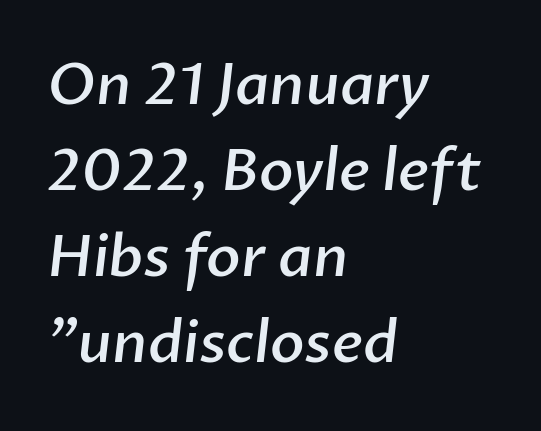
Q: Is the text bold? A: Semi-bold.
Q: Is the typeface a serif or a sans-serif typeface? A: Sans-serif.
Q: Is the text underlined? A: No.
Q: How is the paragraph aligned? A: Left-aligned.
Q: Is the spacing between letters normal or unusually wide? A: Normal.
Q: Is the spacing between lines tight, normal or loose? A: Normal.
Q: Width (condensed, normal, or wide)? A: Normal.
Q: Stroke contrast? A: Low.
Q: x-height? A: Medium.
Q: Monospaced? A: No.
